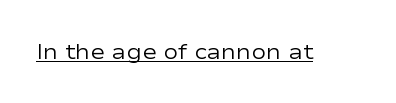
{"italic": "no", "bold": "no", "underline": "yes", "letter_spacing": "normal", "letter_spacing_em": 0.0, "glyph_px": 22}
